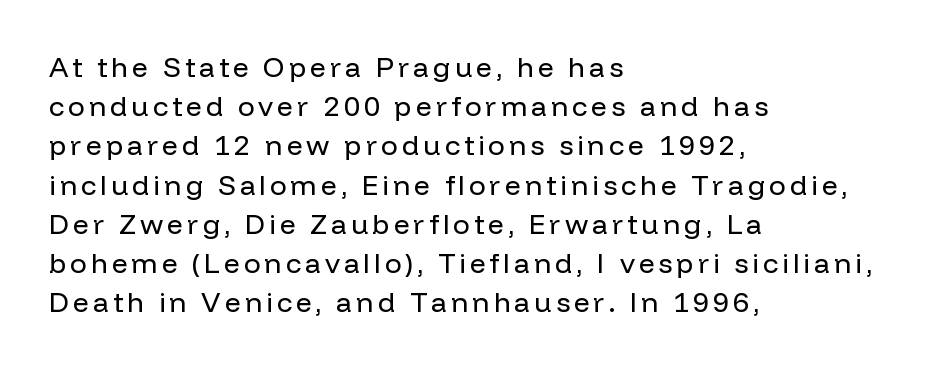
The image shows 28 px regular-weight sans-serif type, upright; set left-aligned, normal line spacing (1.4x), not underlined; low stroke contrast and a medium x-height.
